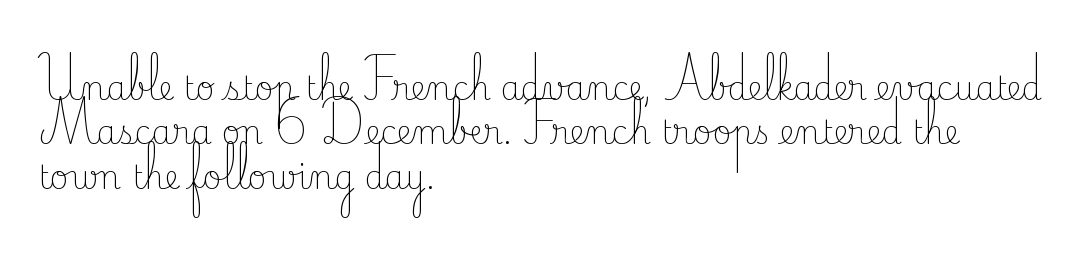
The image shows 32 px light serif type, upright; set left-aligned, normal line spacing (1.39x), normal letter spacing, not underlined; low stroke contrast and a small x-height.
